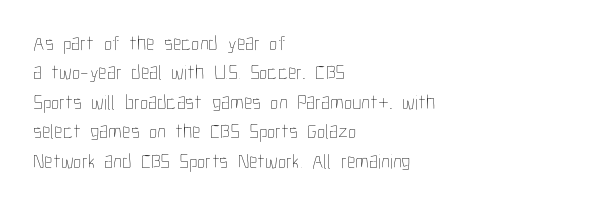
Q: Is the text bold? A: No.
Q: Is the text italic (slanted)? A: No, it is upright.
Q: Is the text underlined? A: No.
Q: How is the paragraph aligned? A: Left-aligned.
Q: Is the spacing between letters normal or unusually wide? A: Normal.
Q: Is the spacing between lines tight, normal or loose? A: Normal.
